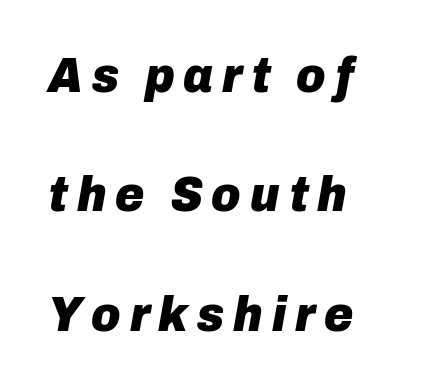
Q: Is the text bold? A: Yes.
Q: Is the text italic (slanted)? A: Yes, it leans right by about 10 degrees.
Q: Is the text underlined? A: No.
Q: How is the paragraph aligned? A: Left-aligned.
Q: Is the spacing between lines tight, normal or loose? A: Loose.
Q: Width (condensed, normal, or wide)? A: Normal.
Q: Stroke contrast? A: Low.
Q: x-height? A: Medium.
Q: Monospaced? A: No.
